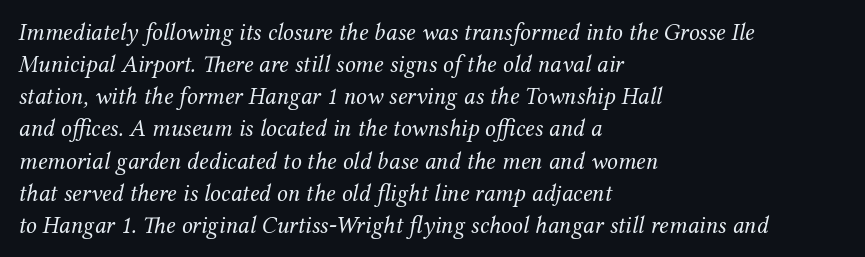
The image shows 24 px text type, italic (leaning right); set left-aligned, normal line spacing (1.34x), normal letter spacing, not underlined.
